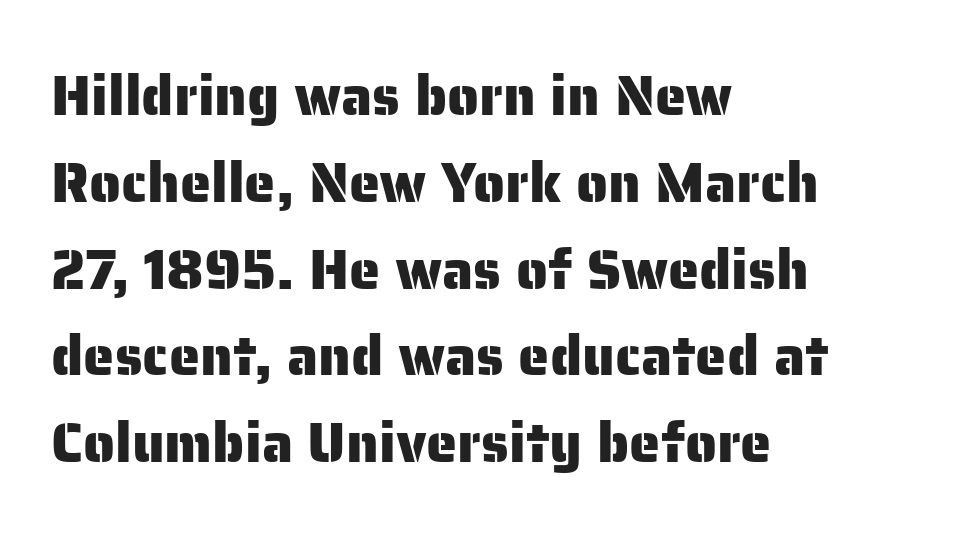
{"serif": "no", "italic": "no", "width": "normal", "stroke_contrast": "low", "x_height": "medium", "monospaced": "no", "underline": "no", "align": "left", "line_spacing": "normal", "line_spacing_ratio": 1.55, "letter_spacing": "normal", "letter_spacing_em": 0.0, "glyph_px": 56}
